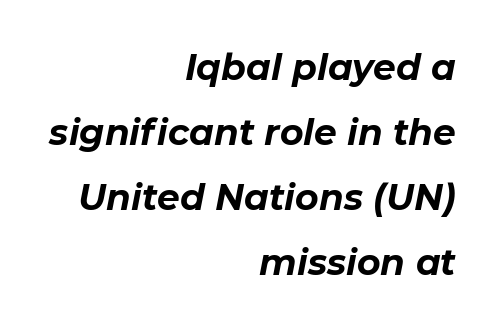
{"italic": "yes", "lean": "right", "slant_degrees": 11, "bold": "yes", "weight": "bold", "width": "normal", "stroke_contrast": "low", "x_height": "medium", "monospaced": "no", "underline": "no", "align": "right", "line_spacing_ratio": 1.81, "letter_spacing": "normal", "letter_spacing_em": 0.0, "glyph_px": 36}
